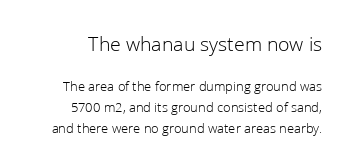
Q: Is the text bold? A: No.
Q: Is the text italic (slanted)? A: No, it is upright.
Q: Is the text underlined? A: No.
Q: Is the spacing between letters normal or unusually wide? A: Normal.
Q: Is the spacing between lines tight, normal or loose? A: Normal.
Q: Which block of text is set in a larger size, the first (top) or the second (bottom)? A: The first (top) one.
